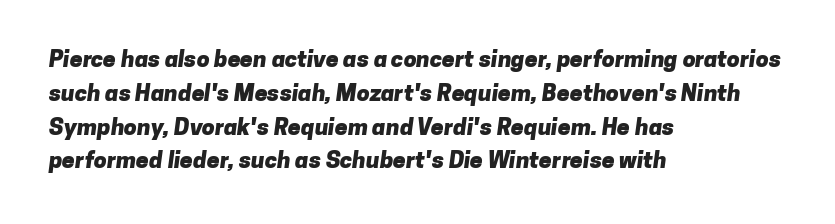
The image shows 23 px bold type; set left-aligned, normal line spacing (1.47x), normal letter spacing, not underlined.
